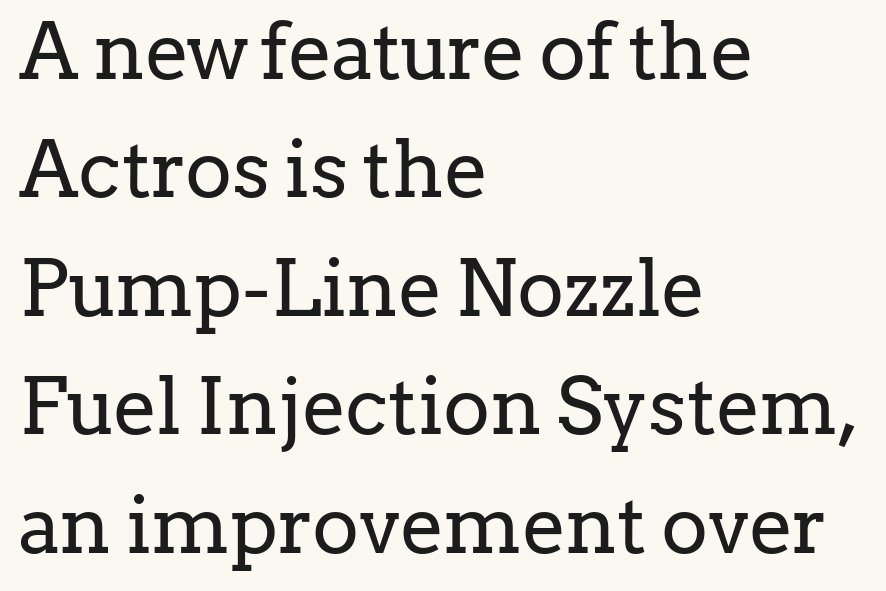
The image shows 79 px regular-weight serif type, upright; set left-aligned, normal line spacing (1.5x), normal letter spacing, not underlined; low stroke contrast and a medium x-height.
